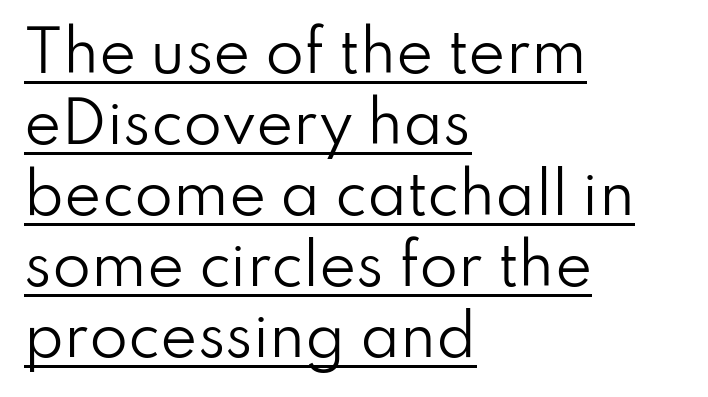
Posture: vertical. Letters have the restrained weight of plain body copy at most. The letters sit at their default tracking, neither squeezed nor spread. Font category for this specimen: sans-serif. Here the designer chose a conventional face with non-uniform glyph widths. Students, observe the line beneath the letters — that is underlining.
